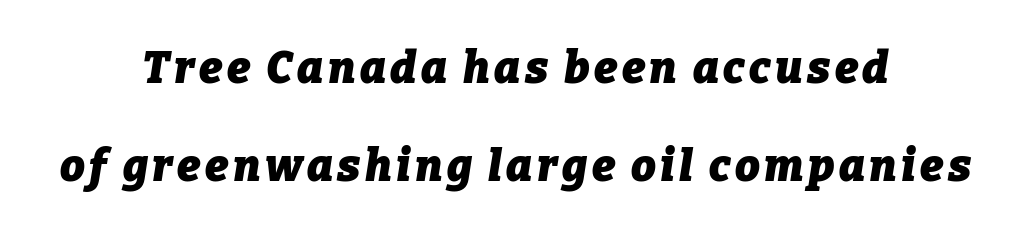
Q: Is the text bold? A: Yes.
Q: Is the text italic (slanted)? A: Yes, it leans right by about 9 degrees.
Q: Is the text underlined? A: No.
Q: How is the paragraph aligned? A: Centered.
Q: Is the spacing between lines tight, normal or loose? A: Loose.
Q: Width (condensed, normal, or wide)? A: Normal.
Q: Stroke contrast? A: Low.
Q: x-height? A: Medium.
Q: Monospaced? A: No.
